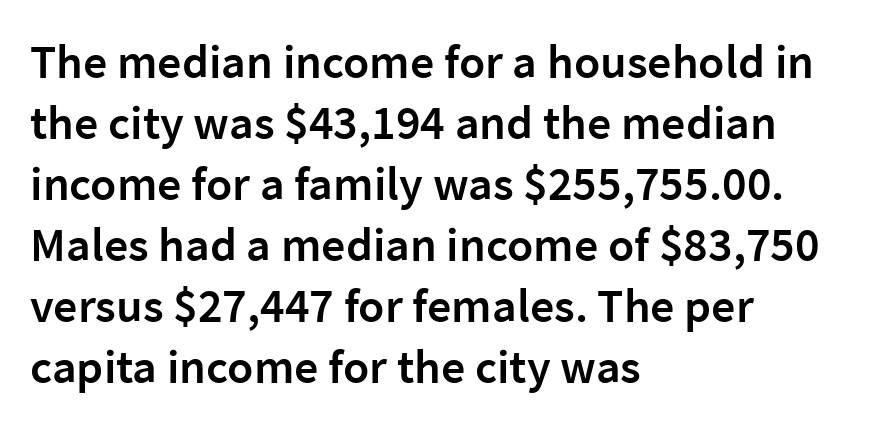
The image shows 48 px semibold sans-serif type, upright; set left-aligned, normal line spacing (1.27x), normal letter spacing, not underlined; low stroke contrast and a medium x-height.
